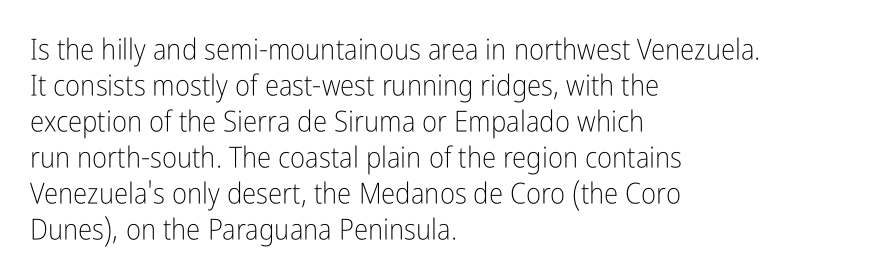
{"serif": "no", "italic": "no", "bold": "no", "weight": "light", "width": "condensed", "stroke_contrast": "low", "x_height": "medium", "monospaced": "no", "underline": "no", "align": "left", "line_spacing_ratio": 1.24, "letter_spacing": "normal", "letter_spacing_em": 0.0, "glyph_px": 29}
